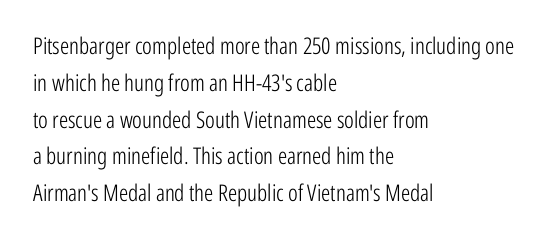
Q: Is the text bold? A: No.
Q: Is the text italic (slanted)? A: No, it is upright.
Q: Is the text underlined? A: No.
Q: How is the paragraph aligned? A: Left-aligned.
Q: Is the spacing between letters normal or unusually wide? A: Normal.
Q: Is the spacing between lines tight, normal or loose? A: Normal.
